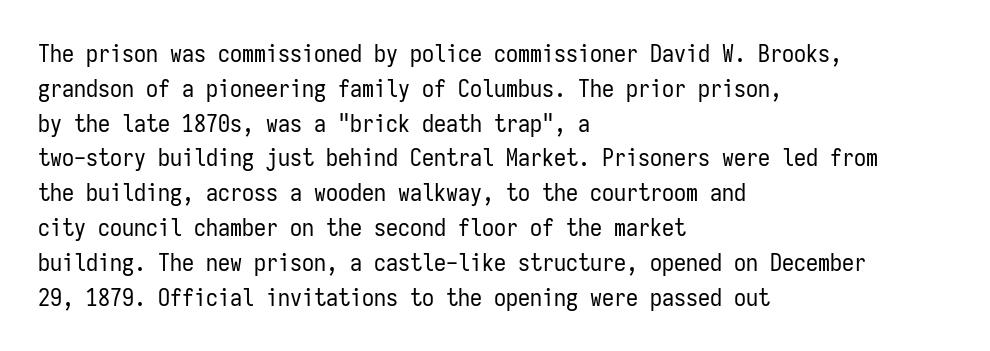
The image shows 24 px text type, upright; set left-aligned, normal line spacing (1.45x), normal letter spacing, not underlined.
